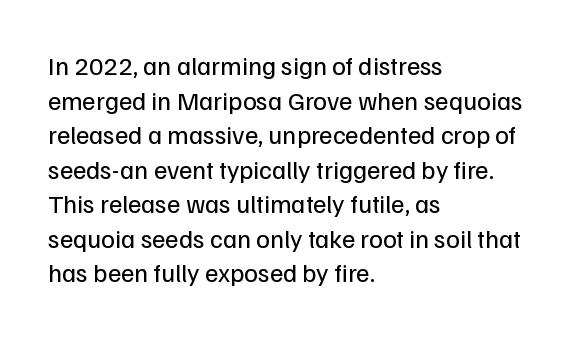
No chunkiness to these letters — they're not bold. A classic flush-left, rag-right setting is used for this passage. One glance says typical: line gaps are just what's usual. The letters sit at their default tracking, neither squeezed nor spread.
